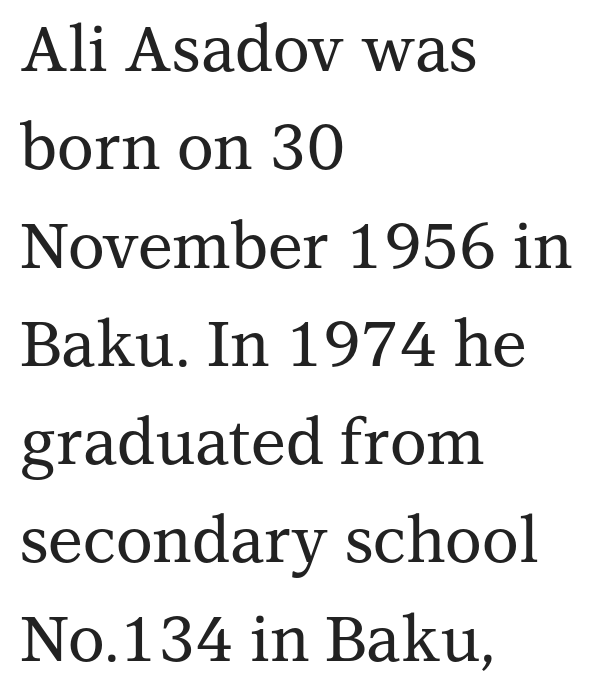
These lines are set flush left with a ragged right edge. This sample has the flowing, uneven cadence of proportional lettering. Here the glyphs are tracked normally, forming tight word shapes. Yep, those are serifs on the letters.
